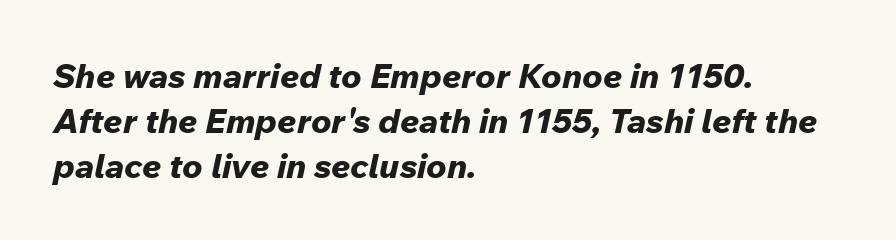
Q: Is the text bold? A: Yes.
Q: Is the text italic (slanted)? A: Yes, it leans right by about 12 degrees.
Q: Is the text underlined? A: No.
Q: How is the paragraph aligned? A: Left-aligned.
Q: Is the spacing between letters normal or unusually wide? A: Normal.
Q: Is the spacing between lines tight, normal or loose? A: Normal.
Q: Width (condensed, normal, or wide)? A: Normal.
Q: Stroke contrast? A: Low.
Q: x-height? A: Medium.
Q: Monospaced? A: No.
